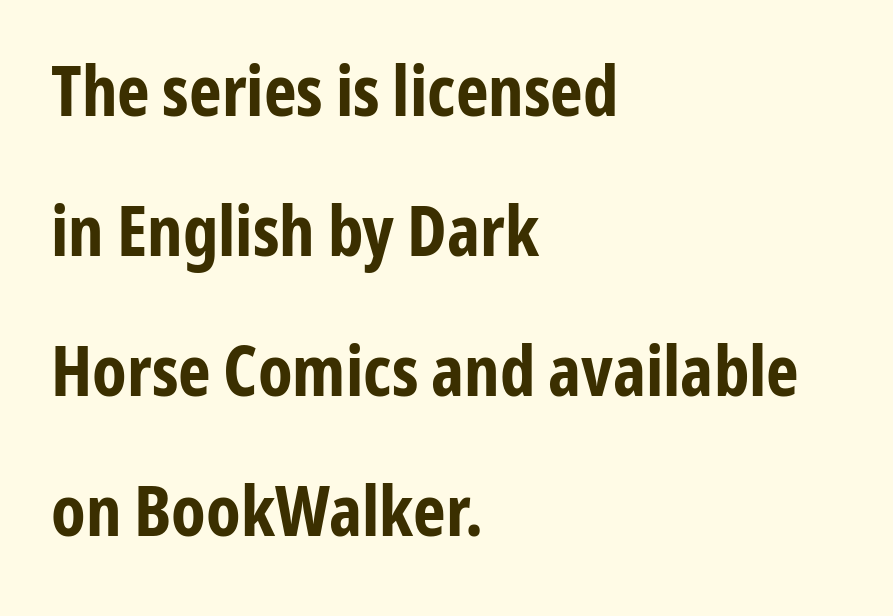
The image shows 70 px bold, condensed sans-serif type, upright; set left-aligned, loose line spacing (2.0x), normal letter spacing, not underlined; low stroke contrast and a medium x-height.
